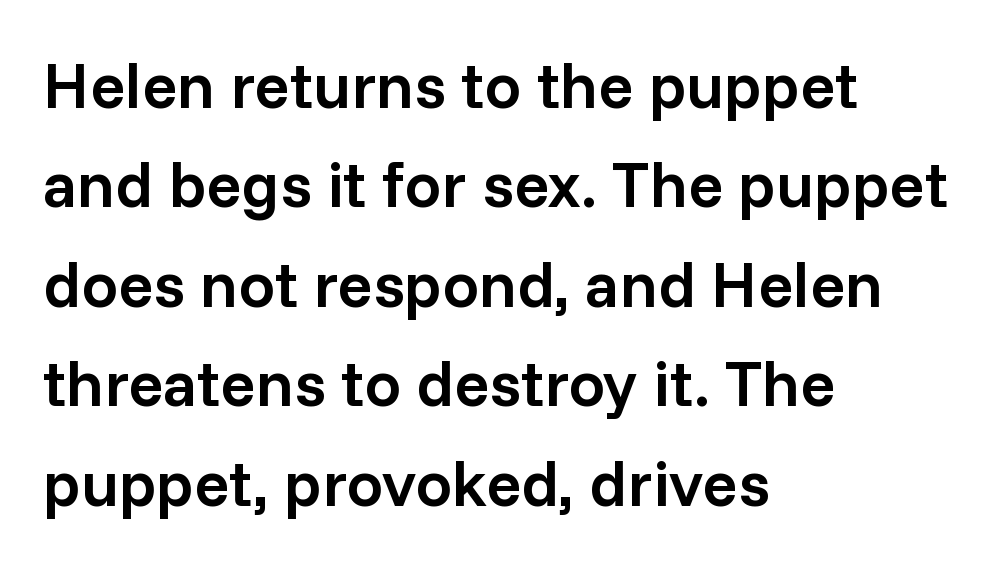
{"serif": "no", "italic": "no", "bold": "semi", "weight": "semibold", "width": "normal", "stroke_contrast": "low", "x_height": "medium", "monospaced": "no", "underline": "no", "align": "left", "line_spacing": "normal", "line_spacing_ratio": 1.53, "letter_spacing": "normal", "letter_spacing_em": 0.0, "glyph_px": 65}
